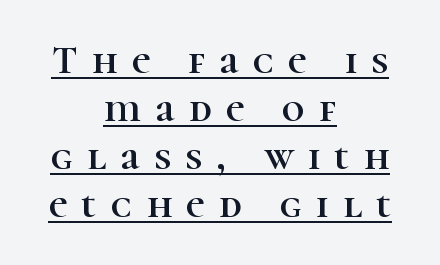
The image shows 40 px serif type, upright; set centered, line spacing 1.2x, unusually wide letter spacing (+0.36 em), underlined; high stroke contrast and a medium x-height.
